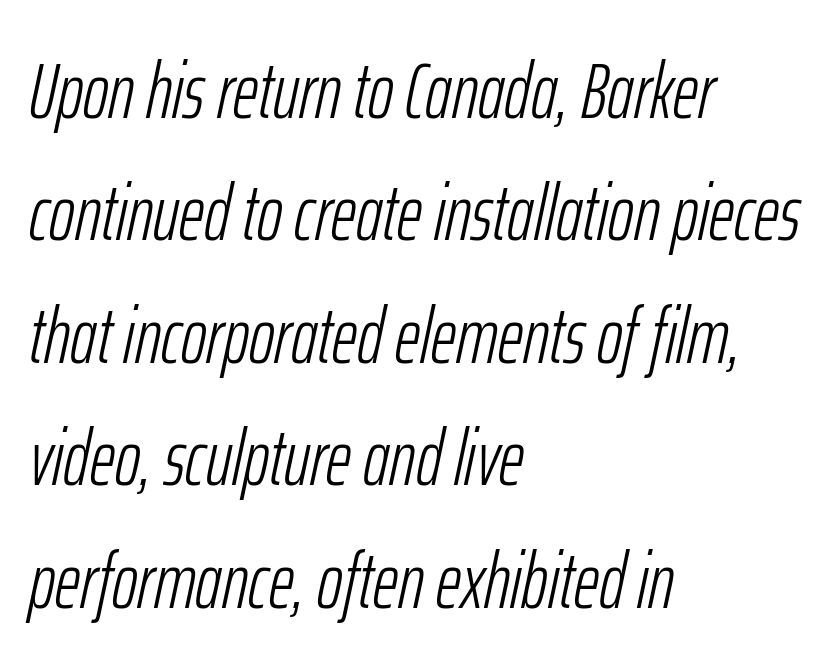
The image shows 78 px light, condensed type, italic (leaning right); set left-aligned, normal line spacing (1.57x), normal letter spacing, not underlined; low stroke contrast and a medium x-height.
